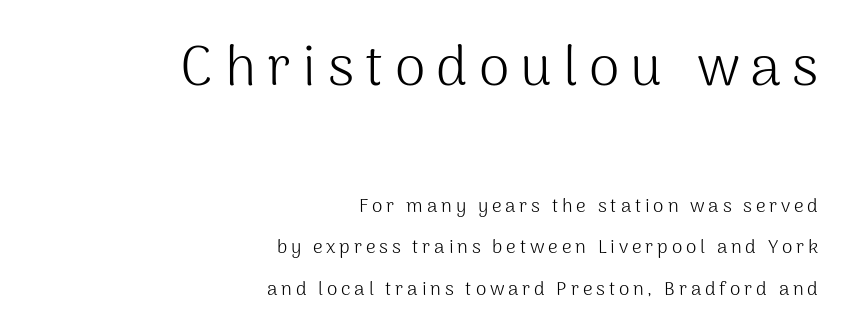
The image shows 56 px light sans-serif type, upright; set right-aligned, loose line spacing (2.18x), unusually wide letter spacing (+0.2 em), not underlined; the first (top) block is 2.95x larger; medium stroke contrast and a medium x-height.
